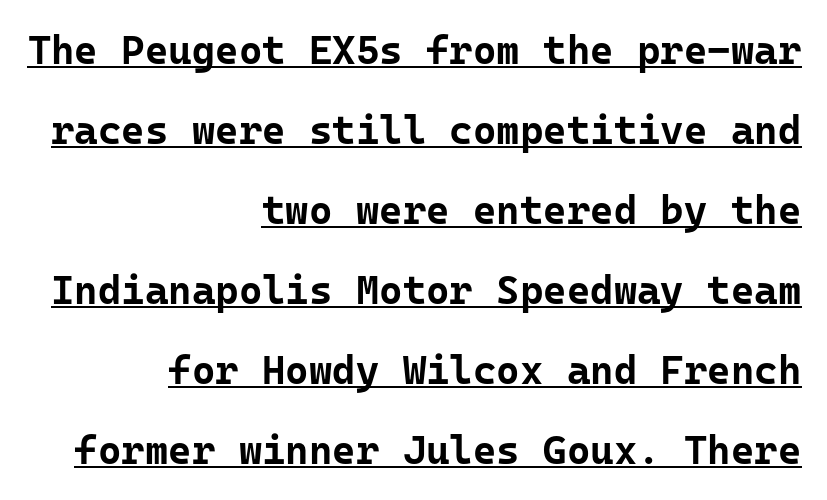
Q: Is the text bold? A: Yes.
Q: Is the text italic (slanted)? A: No, it is upright.
Q: Is the typeface a serif or a sans-serif typeface? A: Sans-serif.
Q: Is the text underlined? A: Yes.
Q: How is the paragraph aligned? A: Right-aligned.
Q: Is the spacing between letters normal or unusually wide? A: Normal.
Q: Is the spacing between lines tight, normal or loose? A: Loose.
Q: Width (condensed, normal, or wide)? A: Normal.
Q: Stroke contrast? A: Low.
Q: x-height? A: Medium.
Q: Monospaced? A: Yes.
